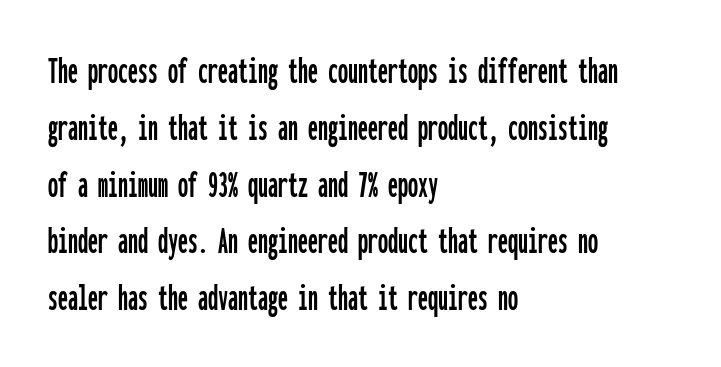
Q: Is the text italic (slanted)? A: No, it is upright.
Q: Is the typeface a serif or a sans-serif typeface? A: Sans-serif.
Q: Is the text underlined? A: No.
Q: How is the paragraph aligned? A: Left-aligned.
Q: Is the spacing between letters normal or unusually wide? A: Normal.
Q: Is the spacing between lines tight, normal or loose? A: Normal.
Q: Width (condensed, normal, or wide)? A: Condensed.
Q: Stroke contrast? A: Low.
Q: x-height? A: Medium.
Q: Monospaced? A: Yes.
